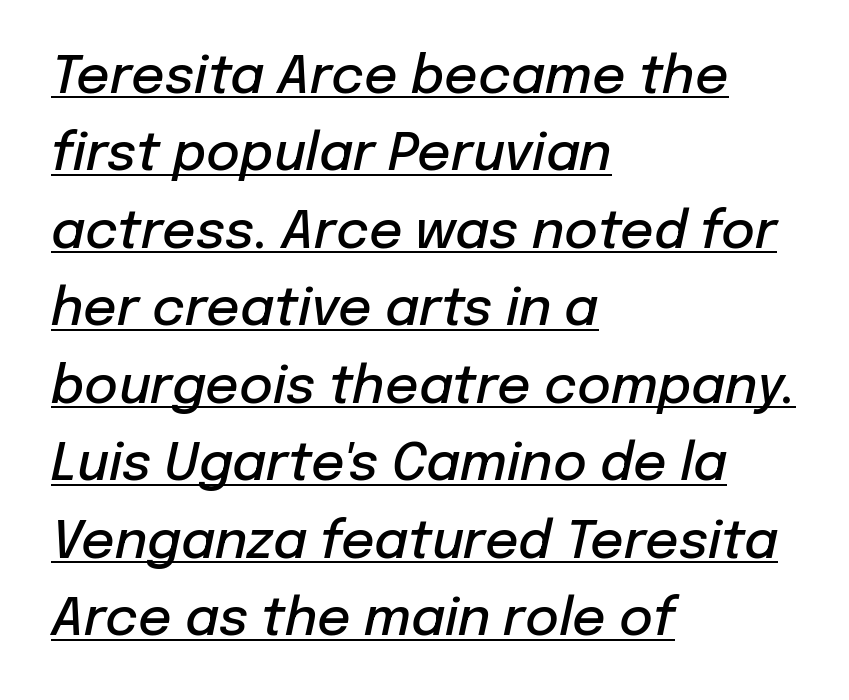
The image shows 52 px semibold type, italic (leaning right); set left-aligned, normal line spacing (1.49x), normal letter spacing, underlined; low stroke contrast and a medium x-height.
